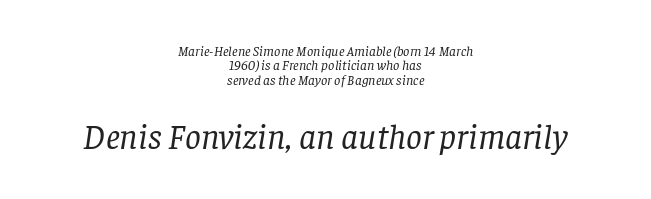
Q: Is the text bold? A: No.
Q: Is the text italic (slanted)? A: Yes, it leans right by about 8 degrees.
Q: Is the typeface a serif or a sans-serif typeface? A: Serif.
Q: Is the text underlined? A: No.
Q: How is the paragraph aligned? A: Centered.
Q: Is the spacing between letters normal or unusually wide? A: Normal.
Q: Is the spacing between lines tight, normal or loose? A: Tight.
Q: Which block of text is set in a larger size, the first (top) or the second (bottom)? A: The second (bottom) one.
Q: Width (condensed, normal, or wide)? A: Normal.
Q: Stroke contrast? A: Low.
Q: x-height? A: Large.
Q: Monospaced? A: No.
